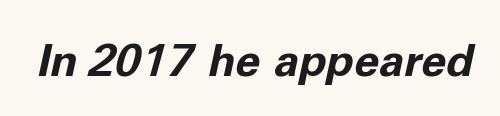
Q: Is the text bold? A: Yes.
Q: Is the text italic (slanted)? A: Yes, it leans right by about 11 degrees.
Q: Is the text underlined? A: No.
Q: Is the spacing between letters normal or unusually wide? A: Normal.
Q: Width (condensed, normal, or wide)? A: Normal.
Q: Stroke contrast? A: Low.
Q: x-height? A: Medium.
Q: Monospaced? A: No.
